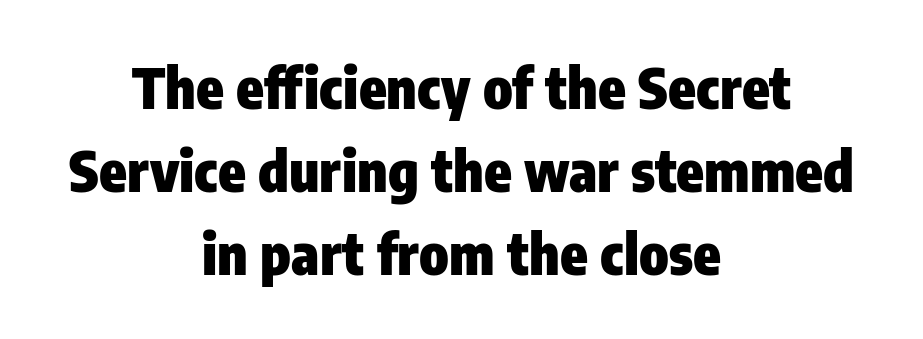
Q: Is the text bold? A: Yes.
Q: Is the text italic (slanted)? A: No, it is upright.
Q: Is the typeface a serif or a sans-serif typeface? A: Sans-serif.
Q: Is the text underlined? A: No.
Q: How is the paragraph aligned? A: Centered.
Q: Is the spacing between letters normal or unusually wide? A: Normal.
Q: Is the spacing between lines tight, normal or loose? A: Normal.
Q: Width (condensed, normal, or wide)? A: Condensed.
Q: Stroke contrast? A: Low.
Q: x-height? A: Medium.
Q: Monospaced? A: No.
